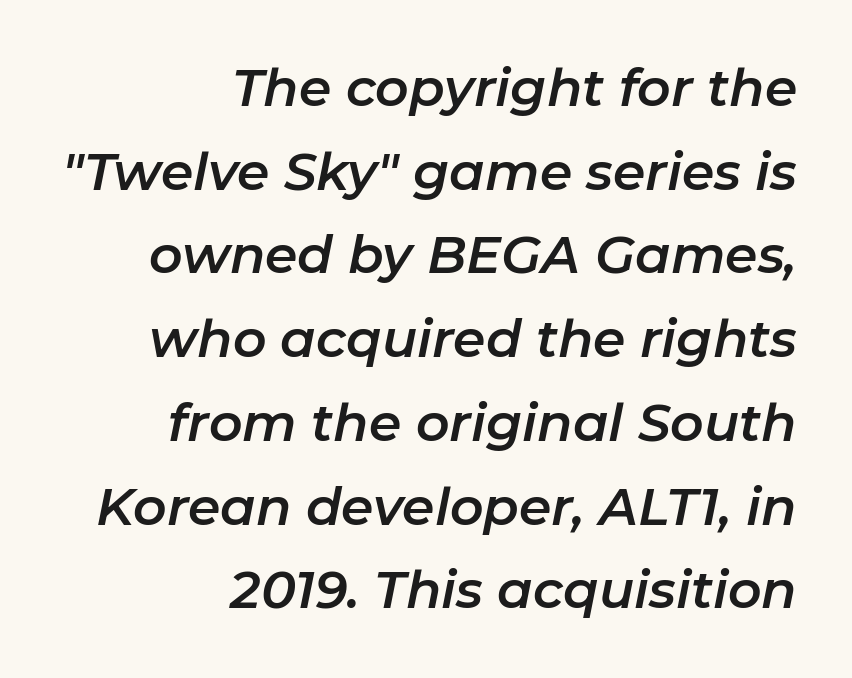
Q: Is the text italic (slanted)? A: Yes, it leans right by about 11 degrees.
Q: Is the text underlined? A: No.
Q: How is the paragraph aligned? A: Right-aligned.
Q: Is the spacing between letters normal or unusually wide? A: Normal.
Q: Is the spacing between lines tight, normal or loose? A: Normal.
Q: Width (condensed, normal, or wide)? A: Normal.
Q: Stroke contrast? A: Low.
Q: x-height? A: Medium.
Q: Monospaced? A: No.
